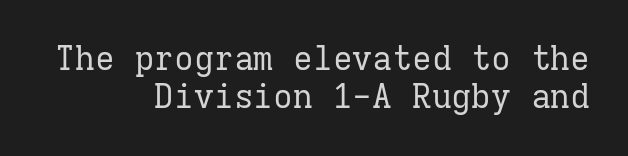
Q: Is the text bold? A: No.
Q: Is the text italic (slanted)? A: No, it is upright.
Q: Is the typeface a serif or a sans-serif typeface? A: Serif.
Q: Is the text underlined? A: No.
Q: How is the paragraph aligned? A: Right-aligned.
Q: Is the spacing between letters normal or unusually wide? A: Normal.
Q: Is the spacing between lines tight, normal or loose? A: Tight.
Q: Width (condensed, normal, or wide)? A: Normal.
Q: Stroke contrast? A: Low.
Q: x-height? A: Medium.
Q: Monospaced? A: Yes.
